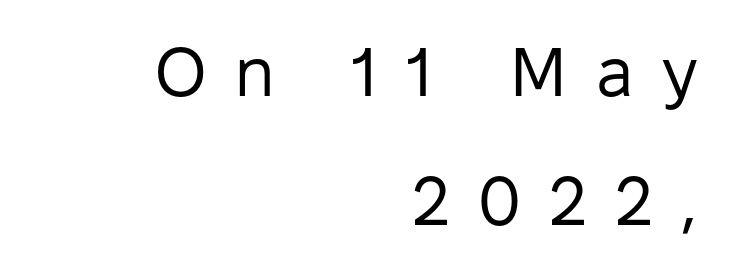
Q: Is the text bold? A: No.
Q: Is the text italic (slanted)? A: No, it is upright.
Q: Is the typeface a serif or a sans-serif typeface? A: Sans-serif.
Q: Is the text underlined? A: No.
Q: How is the paragraph aligned? A: Right-aligned.
Q: Is the spacing between letters normal or unusually wide? A: Unusually wide.
Q: Width (condensed, normal, or wide)? A: Normal.
Q: Stroke contrast? A: Low.
Q: x-height? A: Medium.
Q: Monospaced? A: No.
